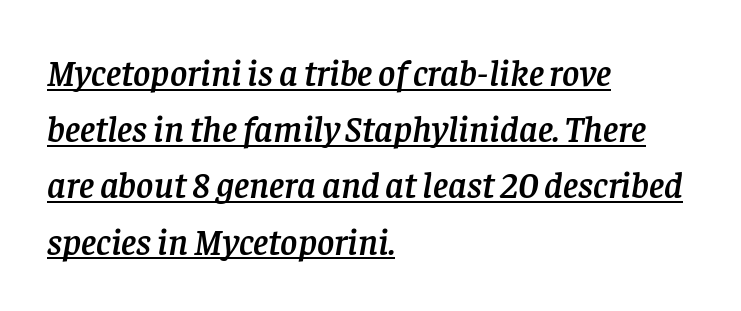
Q: Is the text italic (slanted)? A: Yes, it leans right by about 8 degrees.
Q: Is the typeface a serif or a sans-serif typeface? A: Serif.
Q: Is the text underlined? A: Yes.
Q: How is the paragraph aligned? A: Left-aligned.
Q: Is the spacing between letters normal or unusually wide? A: Normal.
Q: Is the spacing between lines tight, normal or loose? A: Normal.
Q: Width (condensed, normal, or wide)? A: Normal.
Q: Stroke contrast? A: Low.
Q: x-height? A: Large.
Q: Monospaced? A: No.
